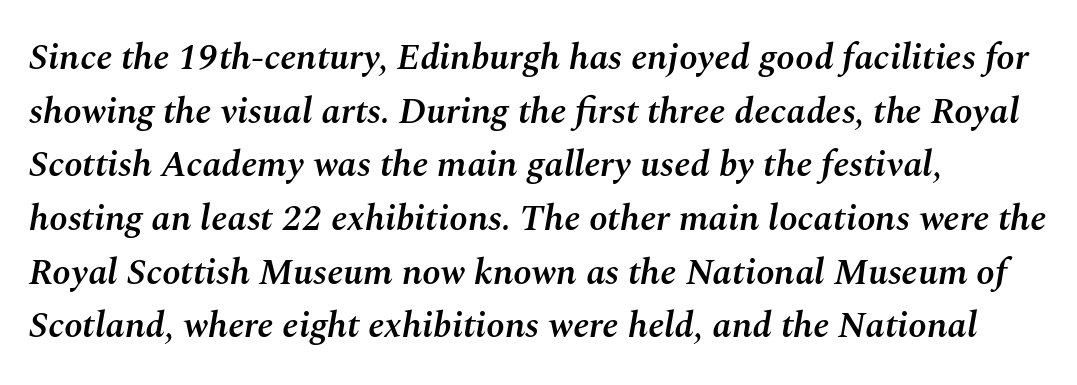
How heavy is the stroke? Medium-heavy — a semibold, shy of bold. Compared with typical body copy, the letter spacing here is the same. The vertical gap from one line to the next is medium. Is the block centered? No — it sits flush against the left margin.
